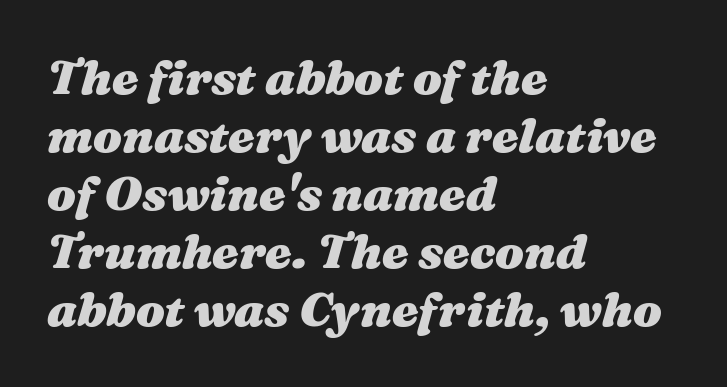
The image shows 48 px heavy, wide type, italic (leaning right); set left-aligned, line spacing 1.21x, normal letter spacing, not underlined; medium stroke contrast and a medium x-height.
